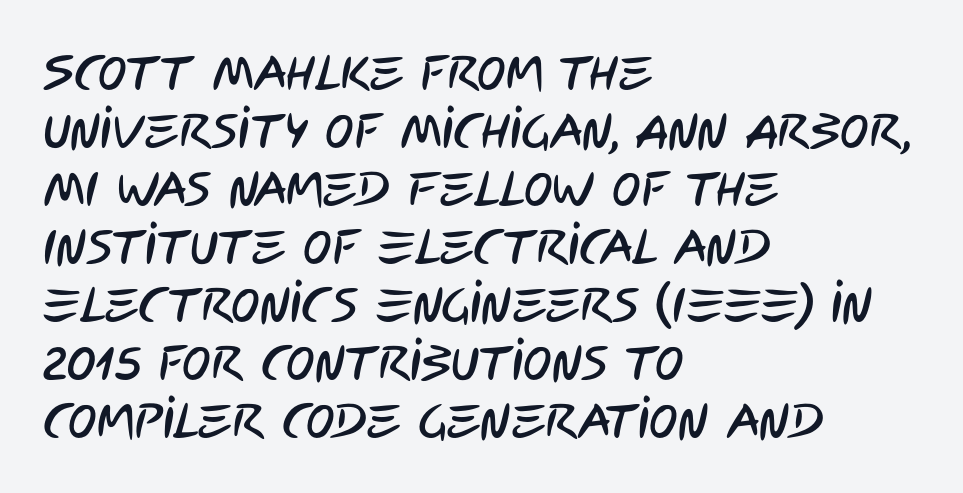
The image shows 48 px condensed sans-serif type; set left-aligned, line spacing 1.21x, normal letter spacing, not underlined; low stroke contrast and a large x-height.
